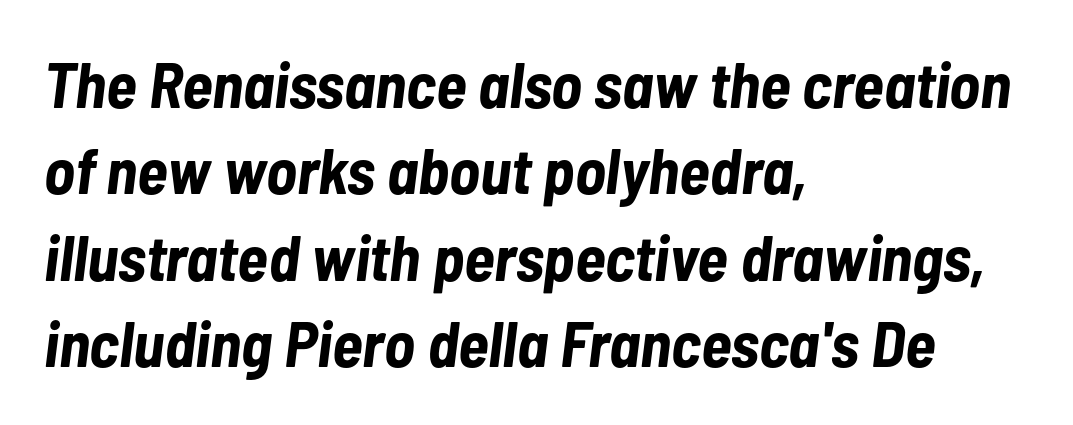
Q: Is the text bold? A: Yes.
Q: Is the text italic (slanted)? A: Yes, it leans right by about 7 degrees.
Q: Is the text underlined? A: No.
Q: How is the paragraph aligned? A: Left-aligned.
Q: Is the spacing between letters normal or unusually wide? A: Normal.
Q: Is the spacing between lines tight, normal or loose? A: Normal.
Q: Width (condensed, normal, or wide)? A: Condensed.
Q: Stroke contrast? A: Low.
Q: x-height? A: Medium.
Q: Monospaced? A: No.
